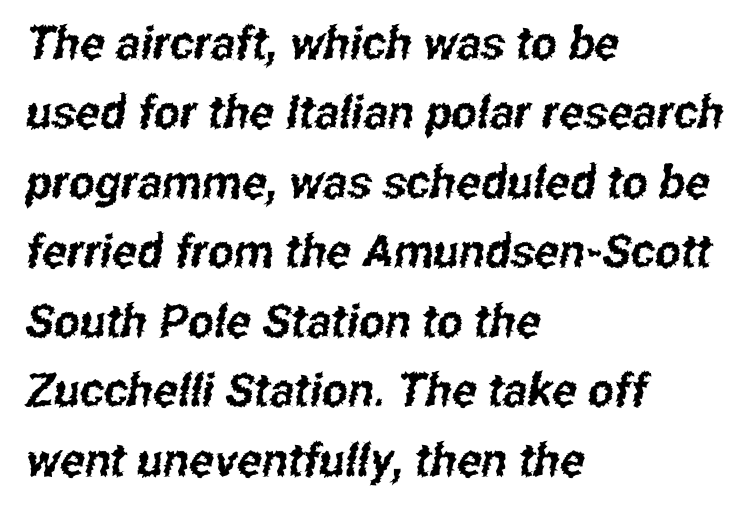
{"serif": "no", "width": "condensed", "stroke_contrast": "low", "x_height": "medium", "monospaced": "no", "underline": "no", "align": "left", "line_spacing": "normal", "line_spacing_ratio": 1.51, "letter_spacing": "normal", "letter_spacing_em": 0.0, "glyph_px": 46}
